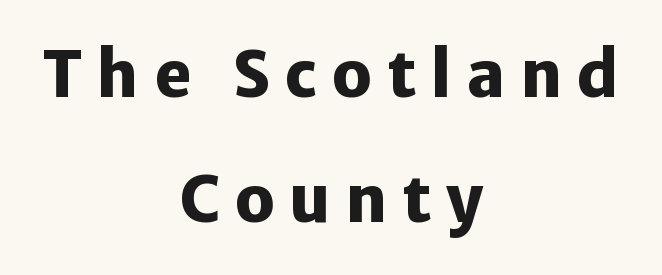
{"serif": "no", "italic": "no", "bold": "yes", "weight": "heavy", "width": "normal", "stroke_contrast": "low", "x_height": "medium", "monospaced": "no", "underline": "no", "align": "center", "line_spacing": "loose", "line_spacing_ratio": 1.98, "letter_spacing": "wide", "letter_spacing_em": 0.24, "glyph_px": 63}
